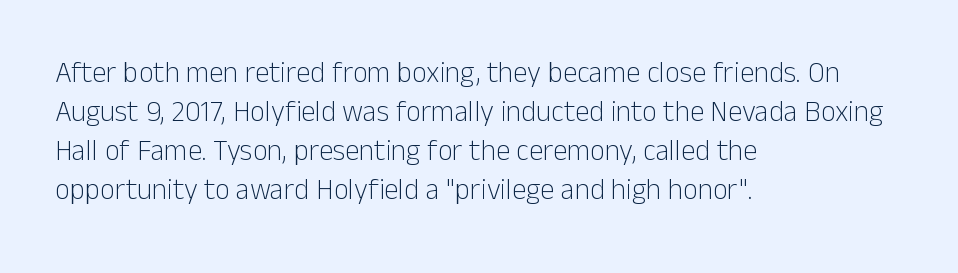
{"serif": "no", "italic": "no", "bold": "no", "weight": "light", "width": "normal", "stroke_contrast": "low", "x_height": "medium", "monospaced": "no", "underline": "no", "align": "left", "line_spacing": "normal", "line_spacing_ratio": 1.35, "letter_spacing": "normal", "letter_spacing_em": 0.0, "glyph_px": 29}
